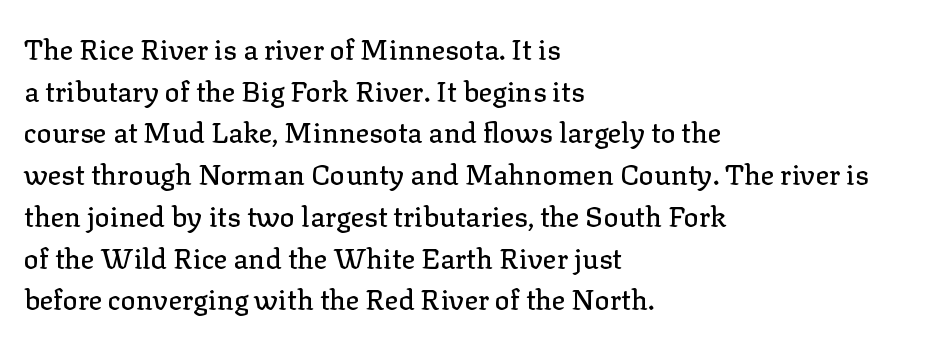
Q: Is the text italic (slanted)? A: No, it is upright.
Q: Is the typeface a serif or a sans-serif typeface? A: Serif.
Q: Is the text underlined? A: No.
Q: How is the paragraph aligned? A: Left-aligned.
Q: Is the spacing between letters normal or unusually wide? A: Normal.
Q: Is the spacing between lines tight, normal or loose? A: Normal.
Q: Width (condensed, normal, or wide)? A: Normal.
Q: Stroke contrast? A: Low.
Q: x-height? A: Medium.
Q: Monospaced? A: No.
